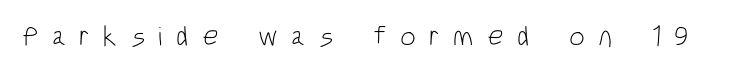
The image shows 28 px light, condensed sans-serif type, upright; set unusually wide letter spacing (+0.48 em), not underlined; low stroke contrast and a large x-height.
